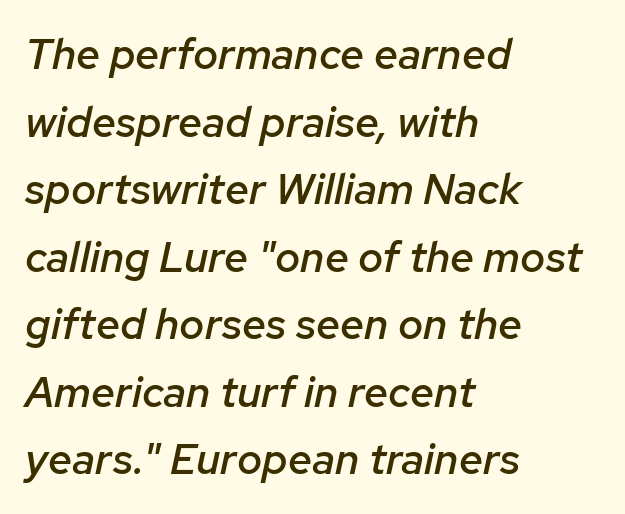
{"italic": "yes", "lean": "right", "slant_degrees": 12, "bold": "semi", "weight": "semibold", "width": "normal", "stroke_contrast": "low", "x_height": "medium", "monospaced": "no", "underline": "no", "align": "left", "line_spacing": "normal", "line_spacing_ratio": 1.57, "letter_spacing": "normal", "letter_spacing_em": 0.0, "glyph_px": 43}
